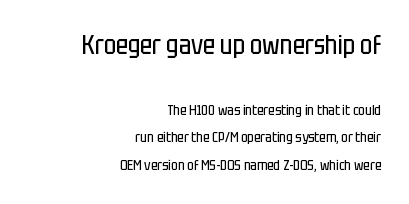
In terms of leading, this rendering errs on the spacious side. Every stem runs plumb, perpendicular to the baseline. Each stroke keeps to a modest, everyday thickness or less. Line endings align vertically; line beginnings do not.
